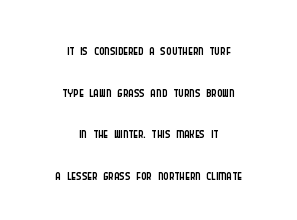
The image shows 21 px text type, upright; set centered, loose line spacing (1.98x), normal letter spacing, not underlined.
